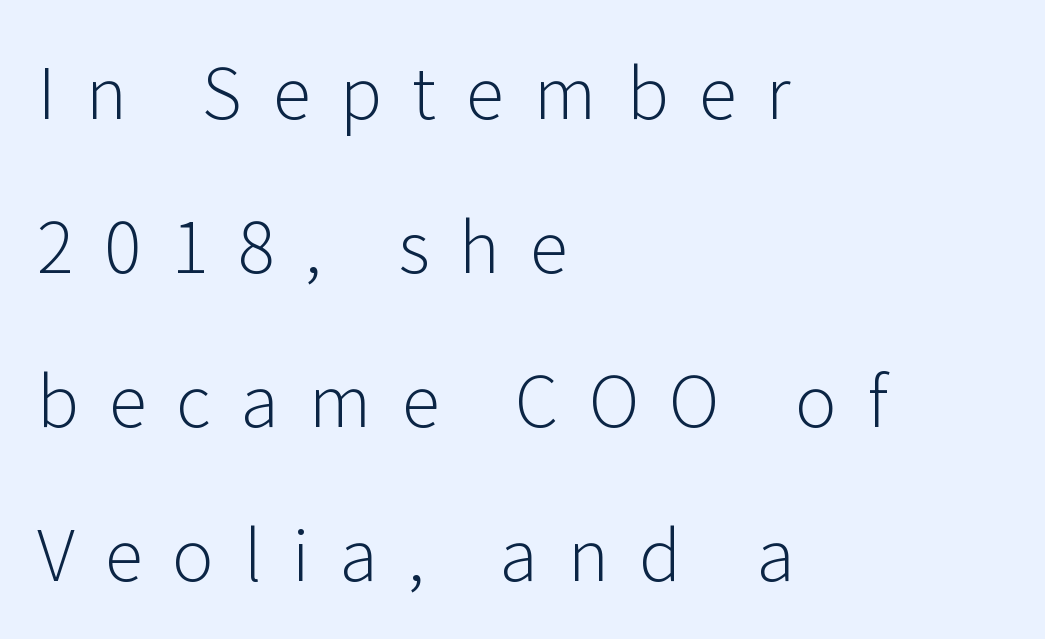
The image shows 70 px light sans-serif type, upright; set left-aligned, loose line spacing (2.2x), unusually wide letter spacing (+0.43 em), not underlined; low stroke contrast and a medium x-height.
